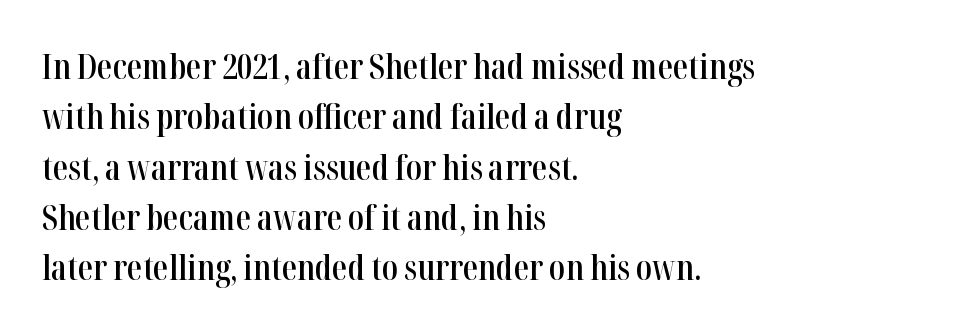
The image shows 34 px semibold, condensed serif type, upright; set left-aligned, normal line spacing (1.48x), normal letter spacing, not underlined; high stroke contrast and a medium x-height.
